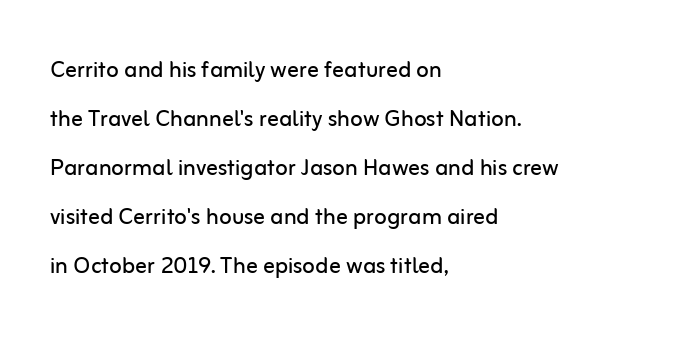
Line beginnings align vertically; line endings do not. Note: no serifs on the glyphs. Does extra space separate the letters? No, they use regular spacing. Nope, not italic — everything's standing straight. No letter is thick-stroked: the sample isn't bold. Each letter keeps its own natural width here, so spacing adapts to shape.
